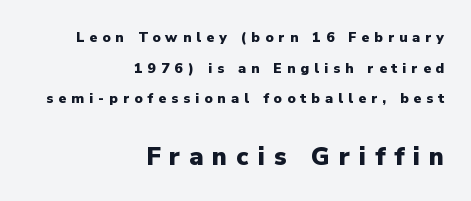
Q: Is the text bold? A: Yes.
Q: Is the text italic (slanted)? A: No, it is upright.
Q: Is the text underlined? A: No.
Q: How is the paragraph aligned? A: Right-aligned.
Q: Is the spacing between letters normal or unusually wide? A: Unusually wide.
Q: Is the spacing between lines tight, normal or loose? A: Loose.
Q: Which block of text is set in a larger size, the first (top) or the second (bottom)? A: The second (bottom) one.
